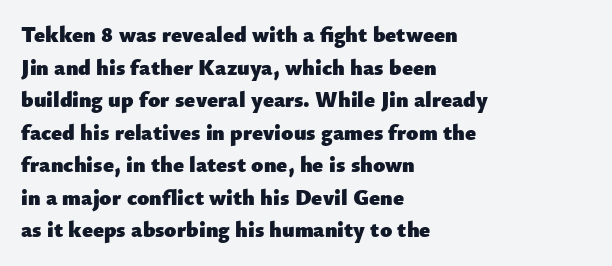
The image shows 22 px bold type, upright; set left-aligned, normal line spacing (1.48x), normal letter spacing, not underlined.
